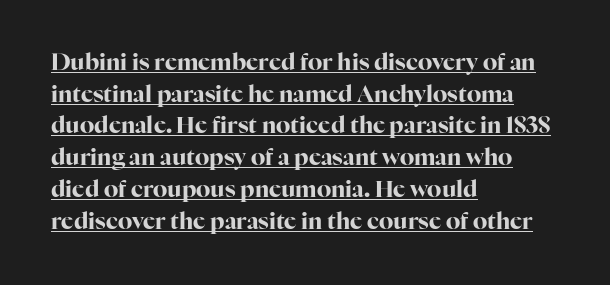
{"italic": "no", "bold": "yes", "underline": "yes", "align": "left", "line_spacing": "normal", "line_spacing_ratio": 1.38, "letter_spacing": "normal", "letter_spacing_em": 0.0, "glyph_px": 23}
